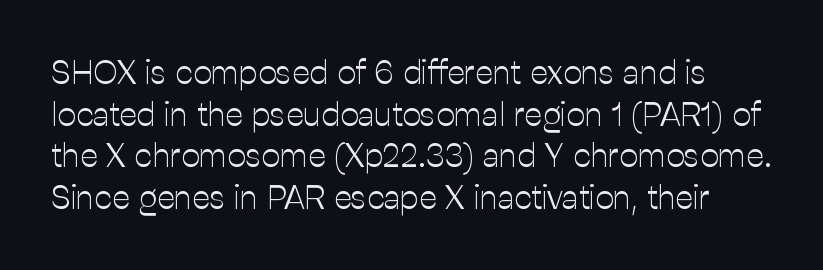
Q: Is the text bold? A: No.
Q: Is the text italic (slanted)? A: No, it is upright.
Q: Is the typeface a serif or a sans-serif typeface? A: Sans-serif.
Q: Is the text underlined? A: No.
Q: Is the spacing between letters normal or unusually wide? A: Normal.
Q: Is the spacing between lines tight, normal or loose? A: Normal.
Q: Width (condensed, normal, or wide)? A: Normal.
Q: Stroke contrast? A: Low.
Q: x-height? A: Medium.
Q: Monospaced? A: No.
